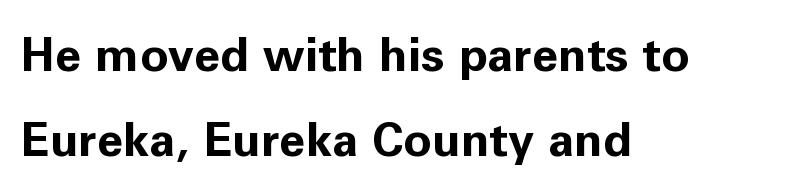
{"serif": "no", "italic": "no", "bold": "yes", "weight": "bold", "width": "normal", "stroke_contrast": "low", "x_height": "medium", "monospaced": "no", "underline": "no", "align": "left", "line_spacing_ratio": 1.81, "letter_spacing": "normal", "letter_spacing_em": 0.0, "glyph_px": 47}
